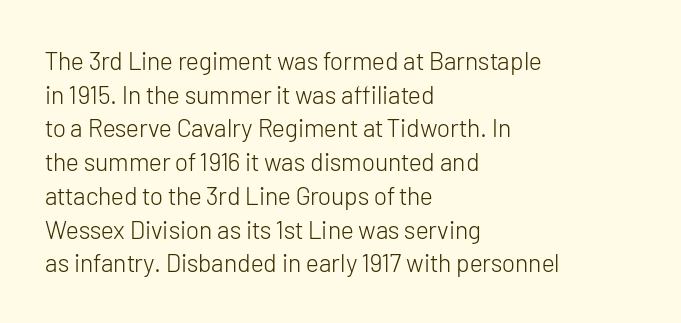
The image shows 25 px text type, upright; set left-aligned, normal line spacing (1.35x), normal letter spacing, not underlined.
